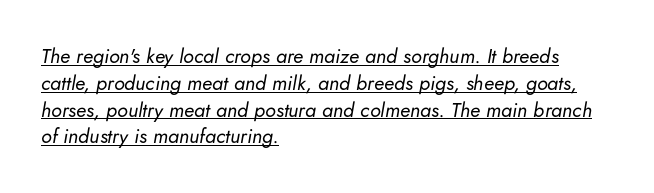
The image shows 20 px text type, italic (leaning right); set left-aligned, normal line spacing (1.34x), normal letter spacing, underlined.
